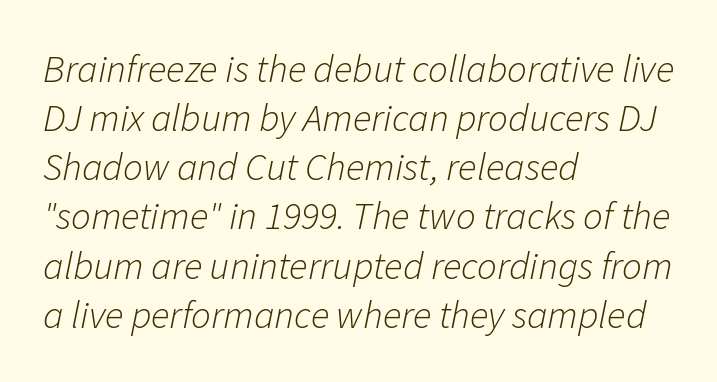
{"italic": "yes", "lean": "right", "slant_degrees": 11, "bold": "no", "weight": "light", "width": "normal", "stroke_contrast": "low", "x_height": "medium", "monospaced": "no", "underline": "no", "align": "left", "line_spacing": "normal", "line_spacing_ratio": 1.26, "letter_spacing": "normal", "letter_spacing_em": 0.0, "glyph_px": 39}
